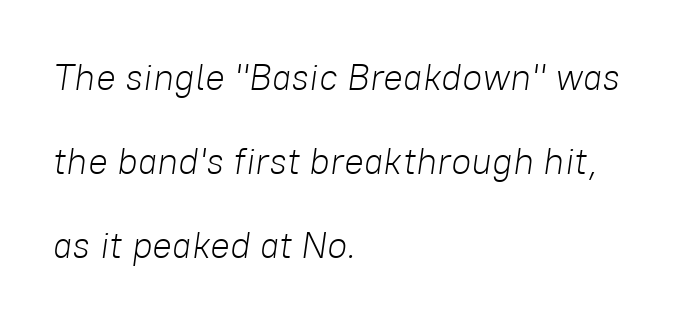
The weight would be labelled regular, book, light, or lighter still. If you measured baseline to baseline, you'd find a long distance. Note the varied advance widths — an 'i' is clearly narrower than an 'm'. The letterforms sit shoulder to shoulder at normal distance. The font's italic variant was chosen for this text.
